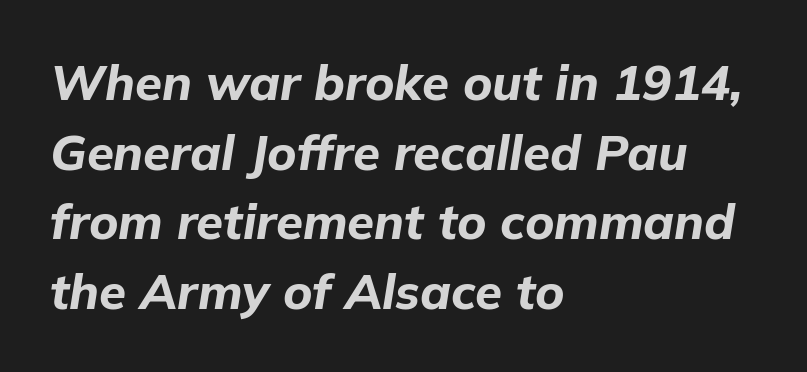
The image shows 49 px bold type, italic (leaning right); set left-aligned, normal line spacing (1.42x), normal letter spacing, not underlined; low stroke contrast and a medium x-height.
